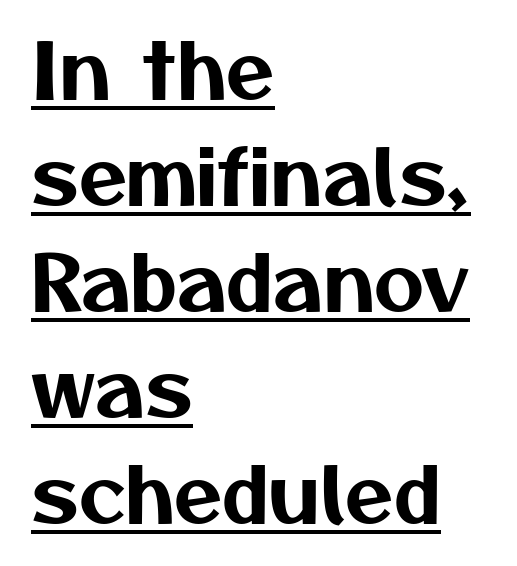
The image shows 78 px sans-serif type; set left-aligned, normal line spacing (1.36x), normal letter spacing, underlined; medium stroke contrast and a medium x-height.
